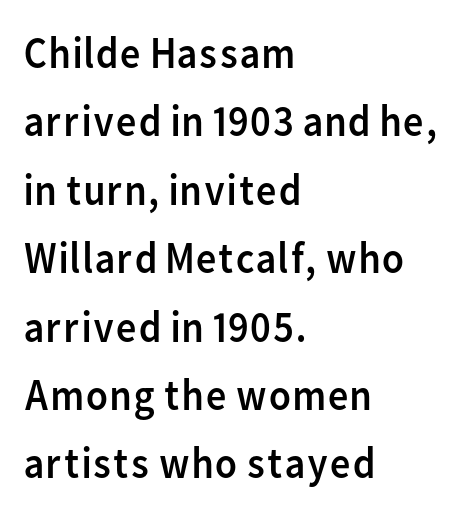
Q: Is the text bold? A: No.
Q: Is the text italic (slanted)? A: No, it is upright.
Q: Is the typeface a serif or a sans-serif typeface? A: Sans-serif.
Q: Is the text underlined? A: No.
Q: How is the paragraph aligned? A: Left-aligned.
Q: Is the spacing between letters normal or unusually wide? A: Normal.
Q: Is the spacing between lines tight, normal or loose? A: Normal.
Q: Width (condensed, normal, or wide)? A: Normal.
Q: Stroke contrast? A: Low.
Q: x-height? A: Medium.
Q: Monospaced? A: No.
